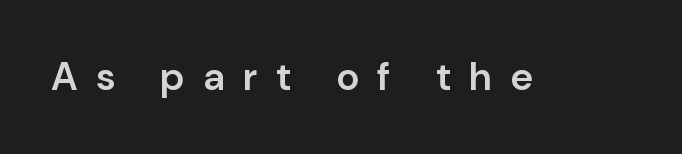
Q: Is the text bold? A: Semi-bold.
Q: Is the text italic (slanted)? A: No, it is upright.
Q: Is the typeface a serif or a sans-serif typeface? A: Sans-serif.
Q: Is the text underlined? A: No.
Q: Is the spacing between letters normal or unusually wide? A: Unusually wide.
Q: Width (condensed, normal, or wide)? A: Normal.
Q: Stroke contrast? A: Low.
Q: x-height? A: Medium.
Q: Monospaced? A: No.
